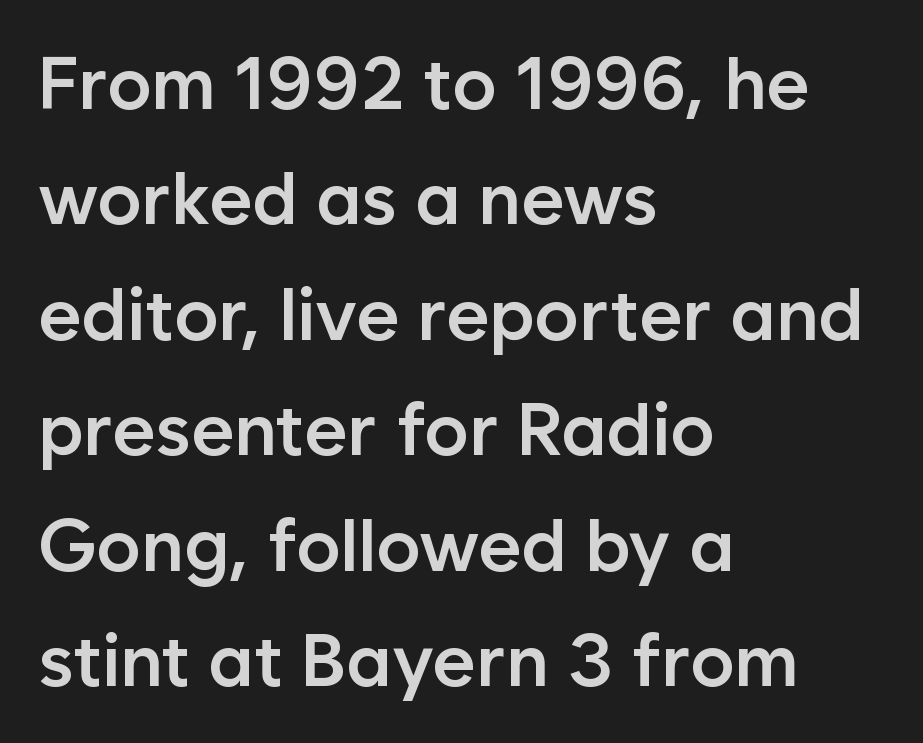
Q: Is the text bold? A: Semi-bold.
Q: Is the text italic (slanted)? A: No, it is upright.
Q: Is the typeface a serif or a sans-serif typeface? A: Sans-serif.
Q: Is the text underlined? A: No.
Q: How is the paragraph aligned? A: Left-aligned.
Q: Is the spacing between letters normal or unusually wide? A: Normal.
Q: Is the spacing between lines tight, normal or loose? A: Normal.
Q: Width (condensed, normal, or wide)? A: Normal.
Q: Stroke contrast? A: Low.
Q: x-height? A: Medium.
Q: Monospaced? A: No.
